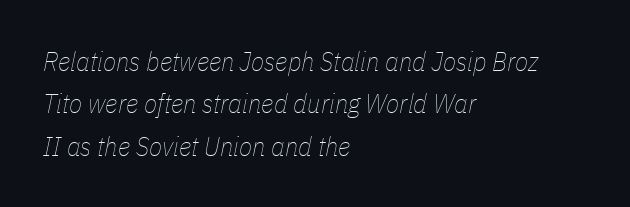
{"italic": "yes", "lean": "right", "slant_degrees": 11, "bold": "no", "underline": "no", "align": "left", "line_spacing": "normal", "line_spacing_ratio": 1.57, "letter_spacing": "normal", "letter_spacing_em": 0.0, "glyph_px": 27}
